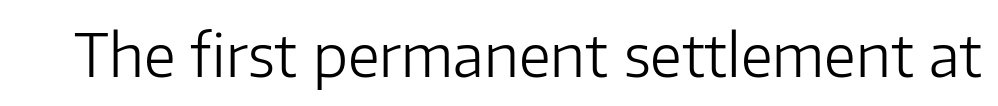
A sans-serif font was chosen for this passage. You could not count columns in this text — the font is proportionally spaced. The words here are not underlined. Tracking value appears to be zero — textbook default spacing. The lettering holds an erect, upright posture throughout. The passage shown is not bold in any degree.
